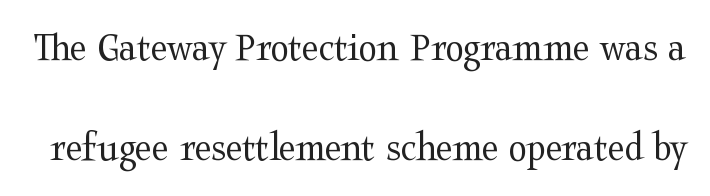
The image shows 42 px regular-weight, wide serif type, upright; set loose line spacing (2.37x), normal letter spacing, not underlined; medium stroke contrast and a medium x-height.
